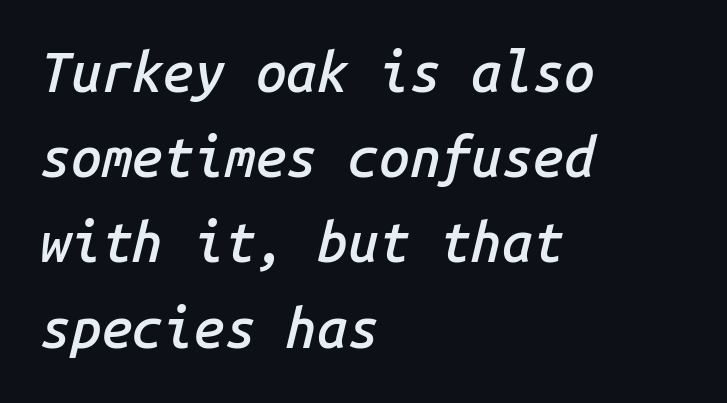
This rendering uses left alignment, leaving the right contour irregular. Letters rest on an invisible, unmarked baseline. An italicized treatment has been applied to the whole sample. Fixed-width glyphs throughout — classic coding-font behaviour. The designer left line spacing at the default.
